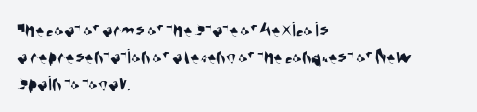
Q: Is the text underlined? A: No.
Q: How is the paragraph aligned? A: Left-aligned.
Q: Is the spacing between letters normal or unusually wide? A: Normal.
